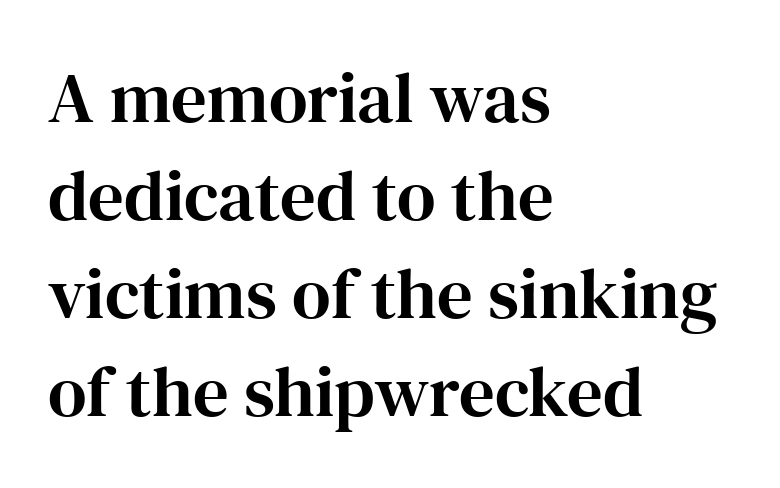
{"serif": "yes", "italic": "no", "width": "normal", "stroke_contrast": "high", "x_height": "medium", "monospaced": "no", "underline": "no", "align": "left", "line_spacing": "normal", "line_spacing_ratio": 1.38, "letter_spacing": "normal", "letter_spacing_em": 0.0, "glyph_px": 71}
